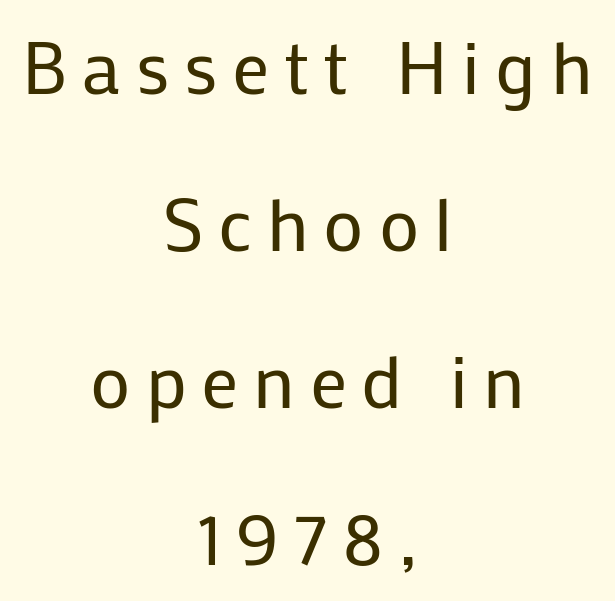
Posture: upright roman. No feet cap the strokes, marking this as sans-serif type. Underline: absent. Alignment: centered. This reads as an unemphasized weight, regular at the heaviest.
